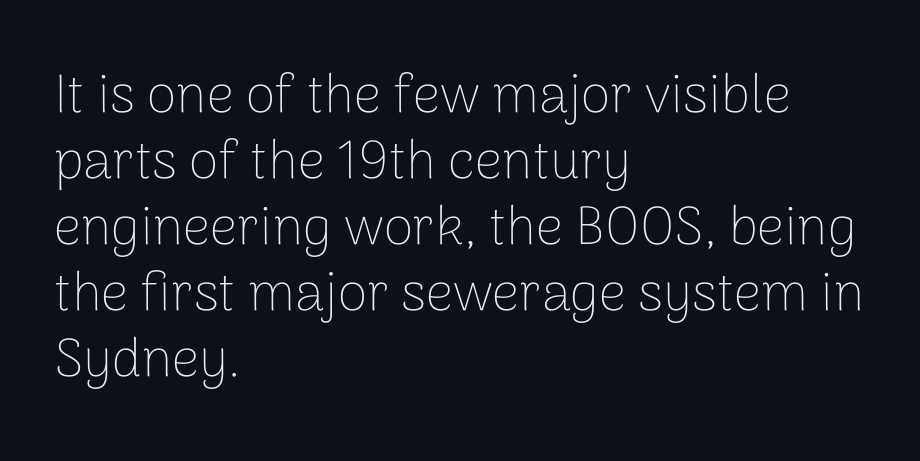
{"serif": "no", "italic": "no", "bold": "no", "weight": "thin", "width": "normal", "stroke_contrast": "low", "x_height": "medium", "monospaced": "no", "underline": "no", "align": "left", "line_spacing_ratio": 1.22, "letter_spacing": "normal", "letter_spacing_em": 0.0, "glyph_px": 54}
